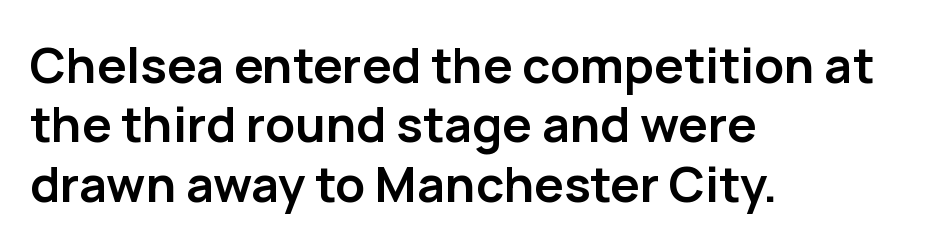
Q: Is the text bold? A: Yes.
Q: Is the text italic (slanted)? A: No, it is upright.
Q: Is the typeface a serif or a sans-serif typeface? A: Sans-serif.
Q: Is the text underlined? A: No.
Q: How is the paragraph aligned? A: Left-aligned.
Q: Is the spacing between letters normal or unusually wide? A: Normal.
Q: Width (condensed, normal, or wide)? A: Normal.
Q: Stroke contrast? A: Low.
Q: x-height? A: Medium.
Q: Monospaced? A: No.
